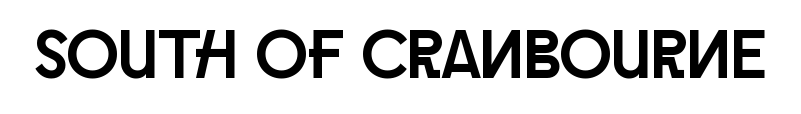
The image shows 69 px condensed sans-serif type, upright; set normal letter spacing, not underlined; low stroke contrast and a large x-height.
